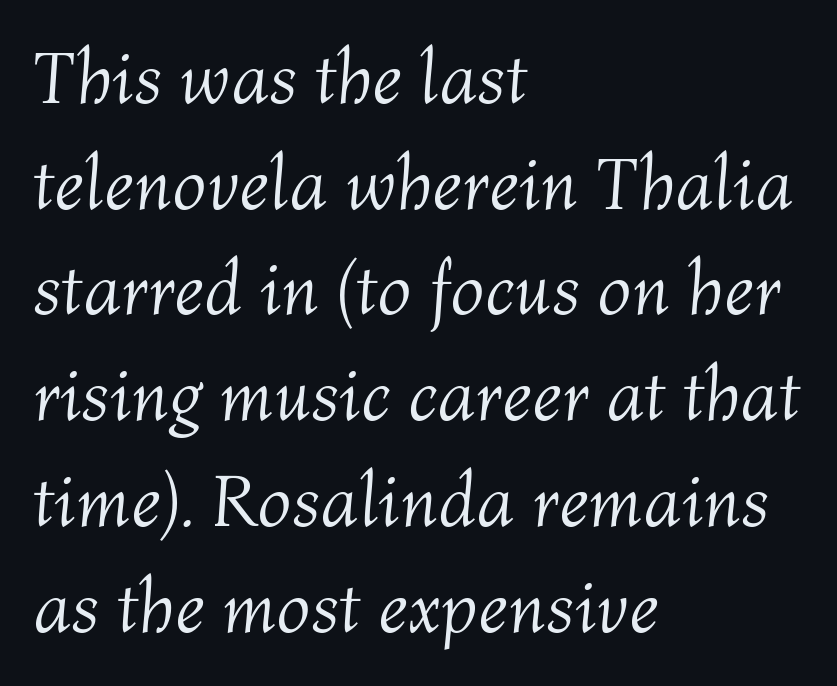
Q: Is the text bold? A: No.
Q: Is the text italic (slanted)? A: Yes, it leans right by about 4 degrees.
Q: Is the text underlined? A: No.
Q: How is the paragraph aligned? A: Left-aligned.
Q: Is the spacing between letters normal or unusually wide? A: Normal.
Q: Is the spacing between lines tight, normal or loose? A: Normal.
Q: Width (condensed, normal, or wide)? A: Normal.
Q: Stroke contrast? A: Medium.
Q: x-height? A: Medium.
Q: Monospaced? A: No.
